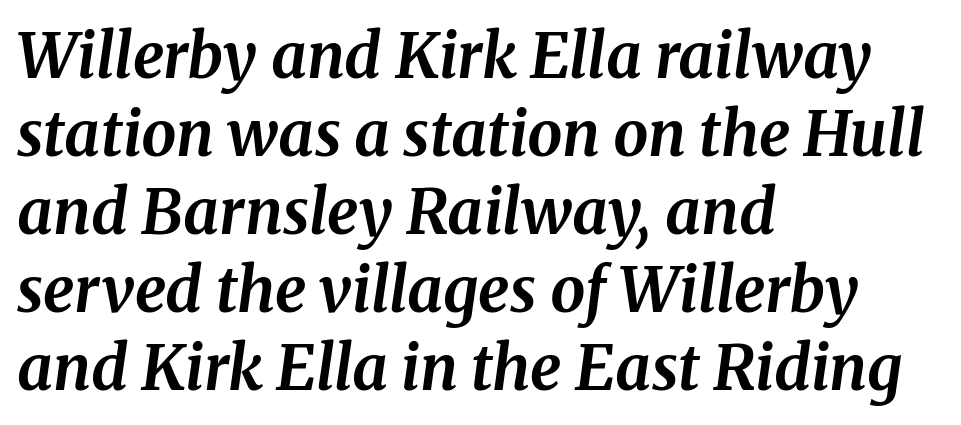
The image shows 62 px bold serif type, italic (leaning right); set left-aligned, normal line spacing (1.26x), normal letter spacing, not underlined; medium stroke contrast and a medium x-height.
